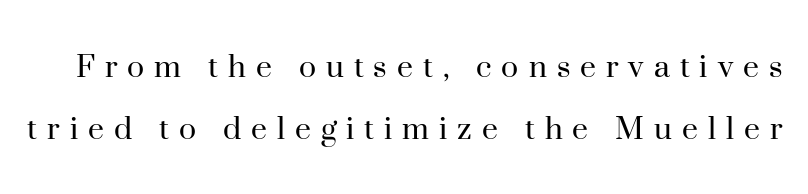
{"serif": "yes", "italic": "no", "bold": "no", "weight": "regular", "width": "normal", "stroke_contrast": "high", "x_height": "small", "monospaced": "no", "underline": "no", "line_spacing_ratio": 1.72, "letter_spacing": "wide", "letter_spacing_em": 0.28, "glyph_px": 36}
